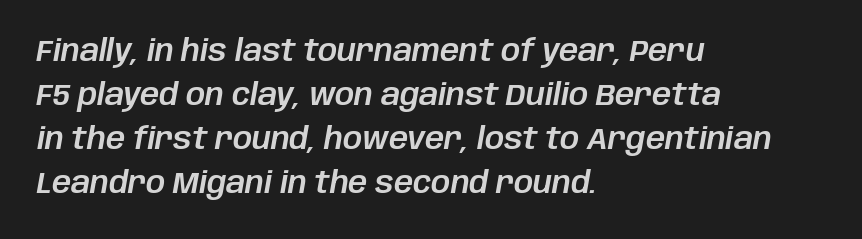
The image shows 30 px text type, italic (leaning right); set left-aligned, normal line spacing (1.47x), normal letter spacing, not underlined; low stroke contrast and a large x-height.
